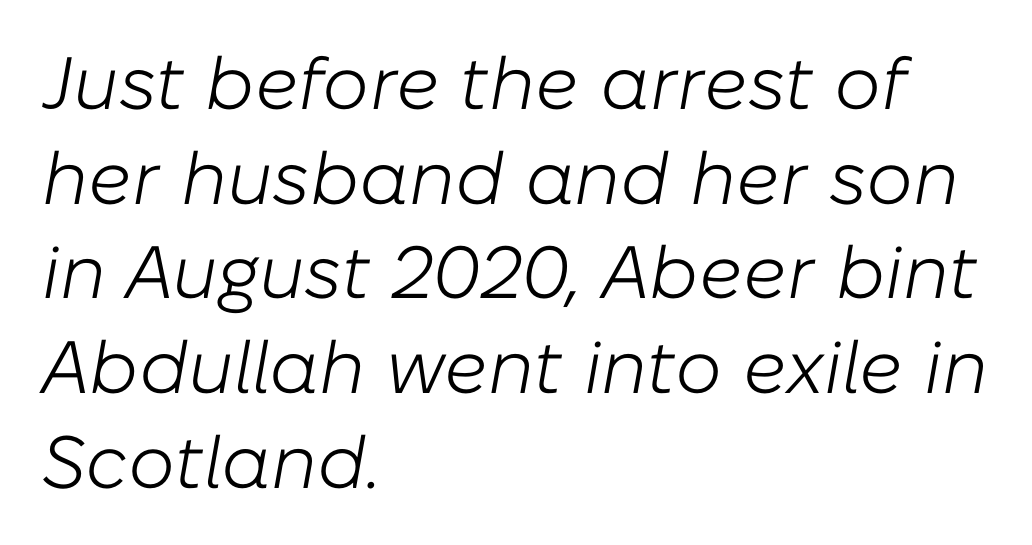
The image shows 74 px light type, italic (leaning right); set left-aligned, normal line spacing (1.28x), normal letter spacing, not underlined; low stroke contrast and a medium x-height.
